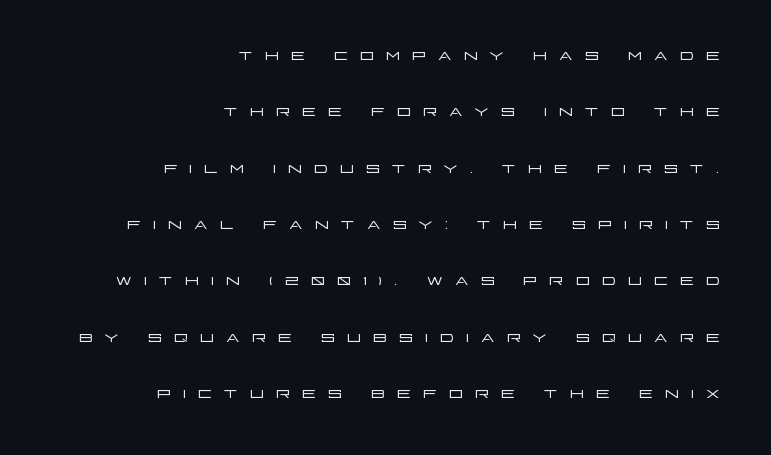
{"italic": "no", "bold": "no", "underline": "no", "align": "right", "line_spacing": "loose", "line_spacing_ratio": 2.45, "letter_spacing": "wide", "letter_spacing_em": 0.46, "glyph_px": 23}
